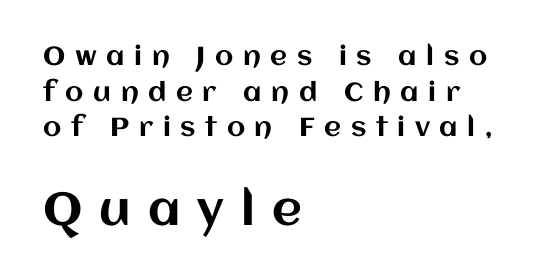
The image shows 46 px text type, upright; set left-aligned, normal line spacing (1.37x), unusually wide letter spacing (+0.37 em), not underlined; the second (bottom) block is 1.77x larger; medium stroke contrast and a large x-height.
